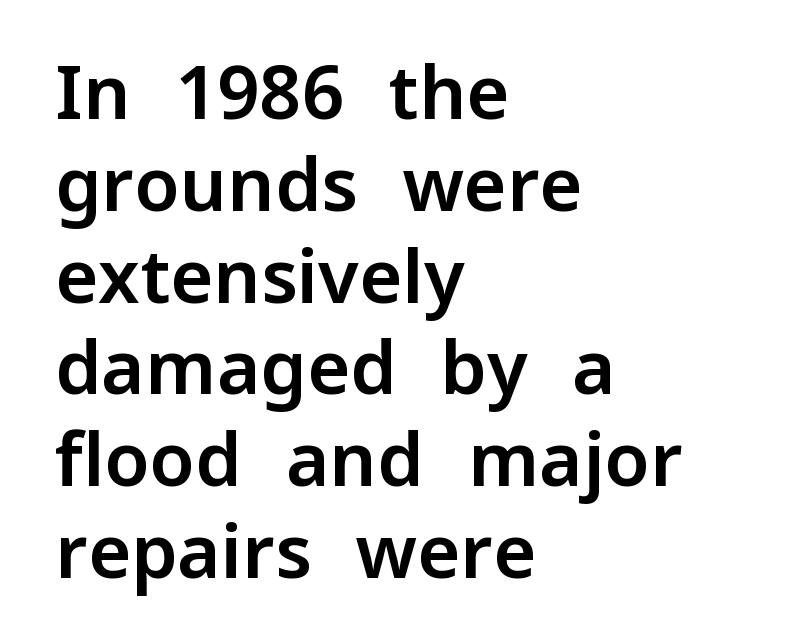
Q: Is the text italic (slanted)? A: No, it is upright.
Q: Is the typeface a serif or a sans-serif typeface? A: Sans-serif.
Q: Is the text underlined? A: No.
Q: How is the paragraph aligned? A: Left-aligned.
Q: Is the spacing between letters normal or unusually wide? A: Normal.
Q: Width (condensed, normal, or wide)? A: Normal.
Q: Stroke contrast? A: Low.
Q: x-height? A: Medium.
Q: Monospaced? A: No.
